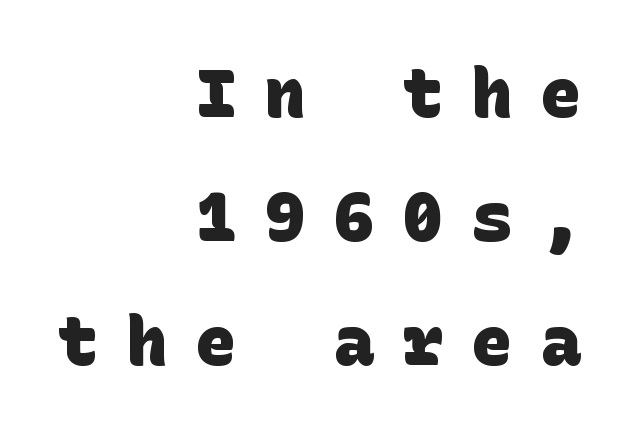
The image shows 67 px heavy sans-serif type; set right-aligned, line spacing 1.85x, unusually wide letter spacing (+0.43 em), not underlined; low stroke contrast and a large x-height.
